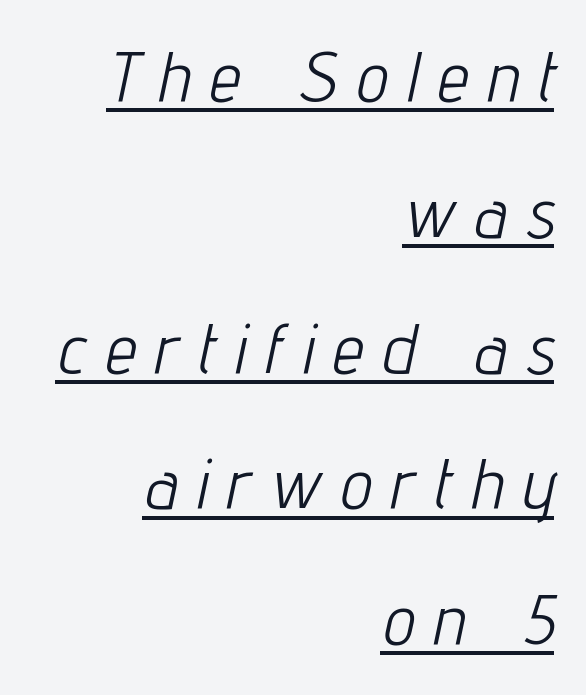
{"italic": "yes", "lean": "right", "slant_degrees": 12, "bold": "no", "weight": "light", "width": "condensed", "stroke_contrast": "low", "x_height": "medium", "monospaced": "no", "underline": "yes", "align": "right", "line_spacing": "loose", "line_spacing_ratio": 1.94, "letter_spacing": "wide", "letter_spacing_em": 0.29, "glyph_px": 70}
